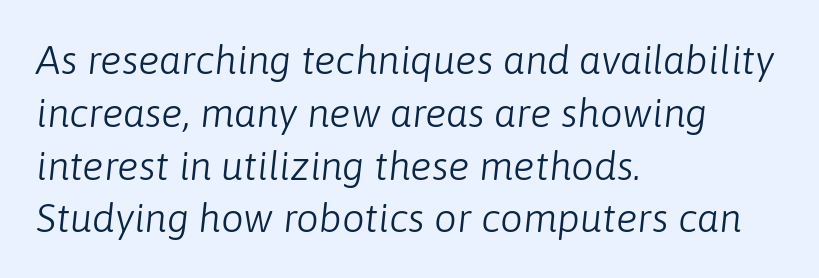
You could not count columns in this text — the font is proportionally spaced. Leading matches the norm, producing a regular column. The area under the type is left untouched. Spacing between characters is what you'd get straight out of the box. Rendered with sloped, italic letterforms. The text block is weighted toward the left margin, trailing off unevenly rightward.
